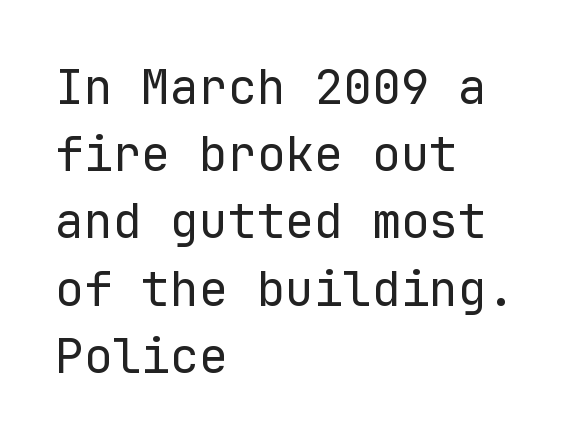
Teacher's note: observe the even left margin — that is flush-left alignment. Each new line begins a customary step beneath the previous one. Rendered with straight, roman letterforms. The type is set solid horizontally, with unmodified tracking. On a weight scale, this lands at 450 or below.
